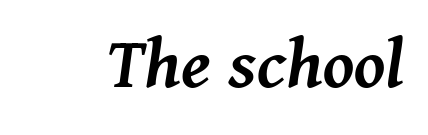
Q: Is the text bold? A: Semi-bold.
Q: Is the text italic (slanted)? A: Yes, it leans right by about 11 degrees.
Q: Is the text underlined? A: No.
Q: Is the spacing between letters normal or unusually wide? A: Normal.
Q: Width (condensed, normal, or wide)? A: Normal.
Q: Stroke contrast? A: Medium.
Q: x-height? A: Medium.
Q: Monospaced? A: No.
